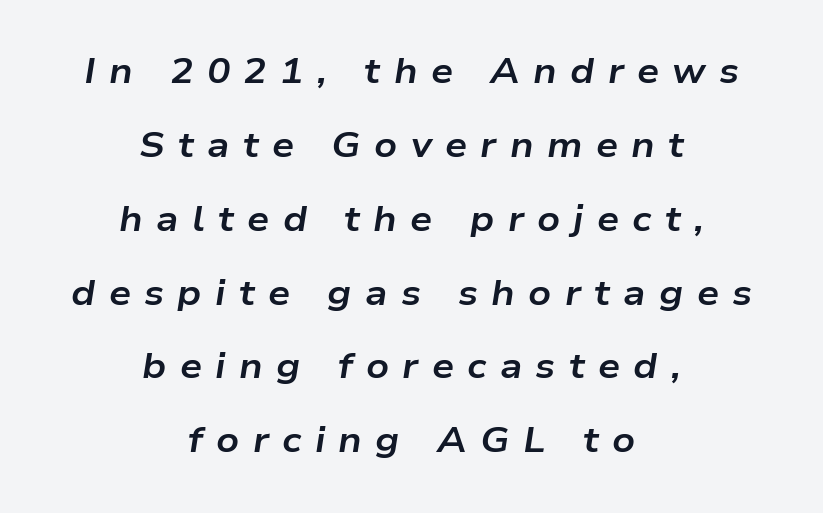
{"italic": "yes", "lean": "right", "slant_degrees": 9, "bold": "yes", "weight": "bold", "width": "wide", "stroke_contrast": "low", "x_height": "medium", "monospaced": "no", "underline": "no", "align": "center", "line_spacing": "loose", "line_spacing_ratio": 2.11, "letter_spacing": "wide", "letter_spacing_em": 0.38, "glyph_px": 35}
